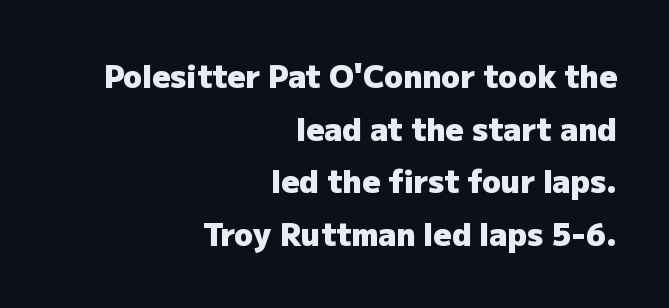
The image shows 31 px heavy sans-serif type, upright; set right-aligned, normal line spacing (1.7x), normal letter spacing, not underlined; low stroke contrast and a medium x-height.
